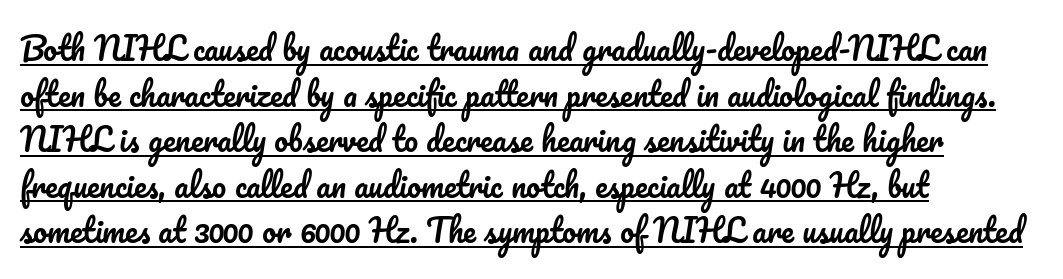
The image shows 31 px text type; set left-aligned, normal line spacing (1.47x), normal letter spacing, underlined; low stroke contrast and a small x-height.
